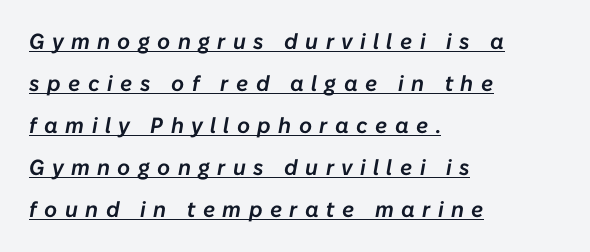
{"italic": "yes", "lean": "right", "slant_degrees": 10, "underline": "yes", "align": "left", "line_spacing": "loose", "line_spacing_ratio": 1.91, "letter_spacing": "wide", "letter_spacing_em": 0.34, "glyph_px": 22}
